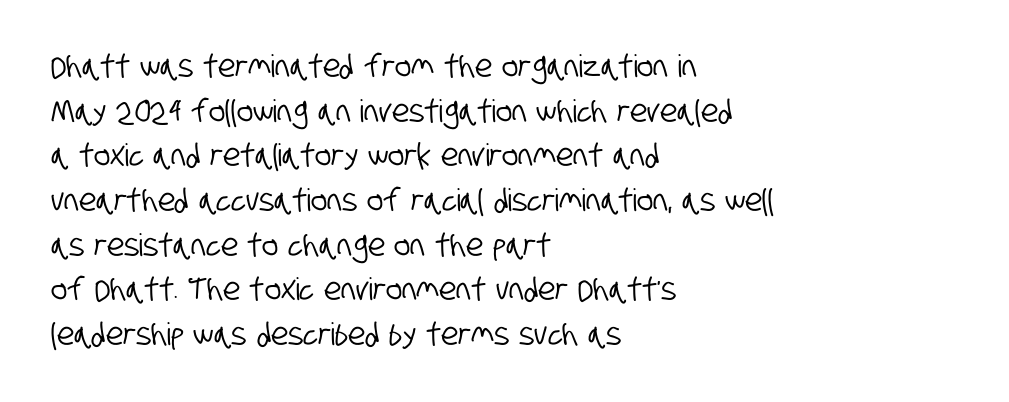
Q: Is the typeface a serif or a sans-serif typeface? A: Sans-serif.
Q: Is the text underlined? A: No.
Q: How is the paragraph aligned? A: Left-aligned.
Q: Is the spacing between letters normal or unusually wide? A: Normal.
Q: Is the spacing between lines tight, normal or loose? A: Normal.
Q: Width (condensed, normal, or wide)? A: Condensed.
Q: Stroke contrast? A: Low.
Q: x-height? A: Large.
Q: Monospaced? A: No.
